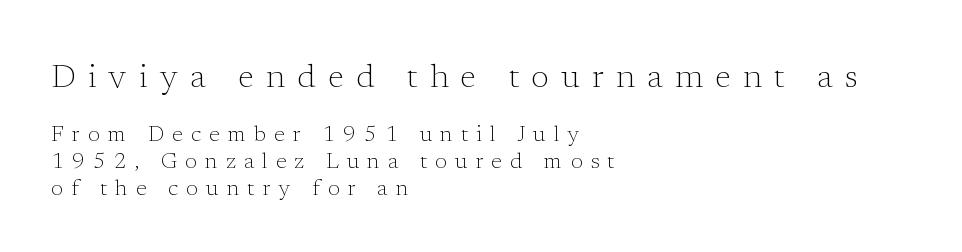
The image shows 33 px light serif type, upright; set left-aligned, line spacing 1.21x, unusually wide letter spacing (+0.37 em), not underlined; the first (top) block is 1.5x larger; low stroke contrast and a medium x-height.
